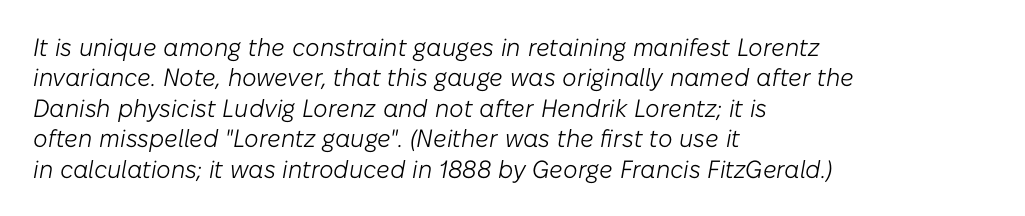
{"italic": "yes", "lean": "right", "slant_degrees": 10, "bold": "no", "underline": "no", "align": "left", "line_spacing_ratio": 1.22, "letter_spacing": "normal", "letter_spacing_em": 0.0, "glyph_px": 25}
